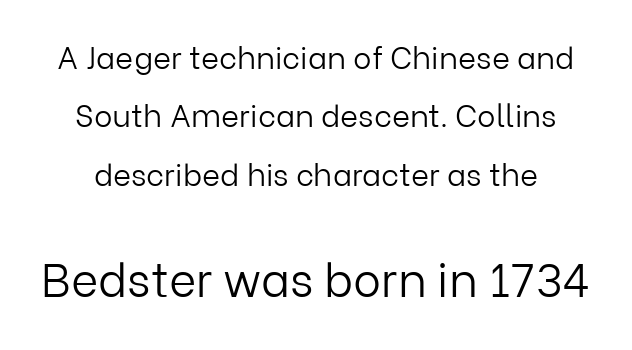
{"serif": "no", "italic": "no", "bold": "no", "weight": "light", "width": "normal", "stroke_contrast": "low", "x_height": "medium", "monospaced": "no", "underline": "no", "line_spacing_ratio": 1.88, "letter_spacing": "normal", "letter_spacing_em": 0.0, "larger_block": "second", "size_ratio": 1.52, "glyph_px": 47}
